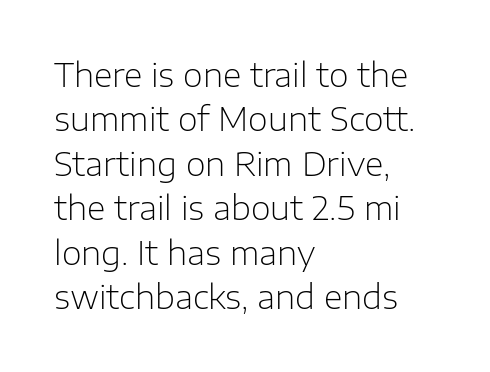
The image shows 32 px light sans-serif type, upright; set left-aligned, normal line spacing (1.39x), normal letter spacing, not underlined; low stroke contrast and a medium x-height.
